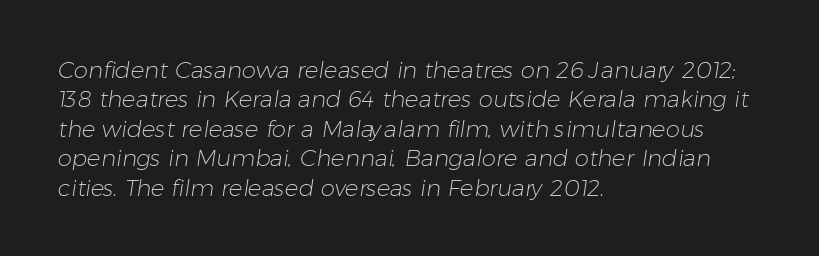
{"bold": "no", "underline": "no", "align": "left", "line_spacing": "normal", "line_spacing_ratio": 1.28, "letter_spacing": "normal", "letter_spacing_em": 0.0, "glyph_px": 23}
